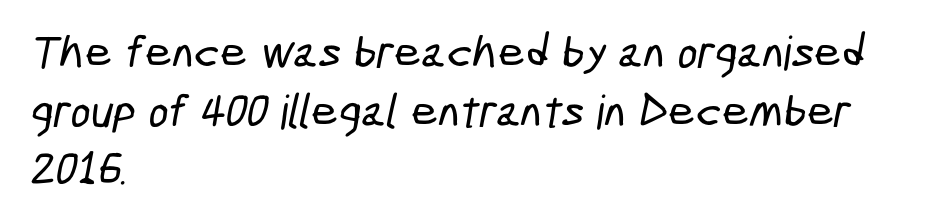
Q: Is the typeface a serif or a sans-serif typeface? A: Sans-serif.
Q: Is the text underlined? A: No.
Q: How is the paragraph aligned? A: Left-aligned.
Q: Is the spacing between letters normal or unusually wide? A: Normal.
Q: Is the spacing between lines tight, normal or loose? A: Normal.
Q: Width (condensed, normal, or wide)? A: Condensed.
Q: Stroke contrast? A: Low.
Q: x-height? A: Medium.
Q: Monospaced? A: No.
